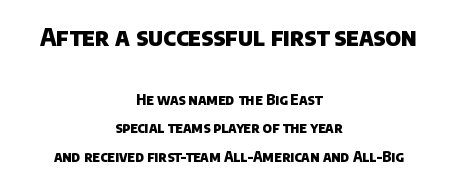
{"bold": "yes", "underline": "no", "align": "center", "line_spacing": "loose", "line_spacing_ratio": 2.06, "letter_spacing": "normal", "letter_spacing_em": 0.0, "larger_block": "first", "size_ratio": 1.71, "glyph_px": 24}
